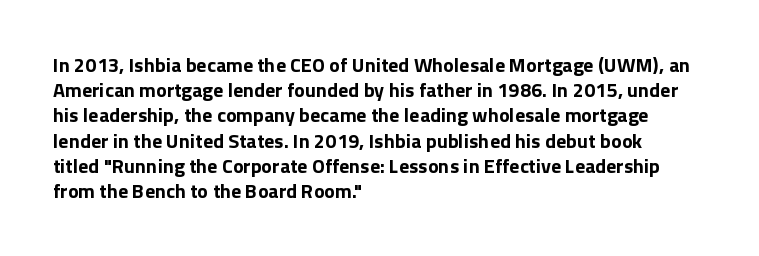
The space directly below the letters is spotless. This rendering uses left alignment, leaving the right contour irregular. The typography opts for an upright posture over an oblique one. Each word holds together tightly as a unit, with standard inter-letter gaps. Pretty heavy lettering here — definitely bold.
